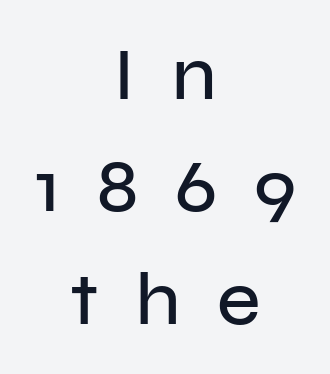
Q: Is the text italic (slanted)? A: No, it is upright.
Q: Is the typeface a serif or a sans-serif typeface? A: Sans-serif.
Q: Is the text underlined? A: No.
Q: How is the paragraph aligned? A: Centered.
Q: Is the spacing between letters normal or unusually wide? A: Unusually wide.
Q: Is the spacing between lines tight, normal or loose? A: Normal.
Q: Width (condensed, normal, or wide)? A: Normal.
Q: Stroke contrast? A: Low.
Q: x-height? A: Medium.
Q: Monospaced? A: No.
